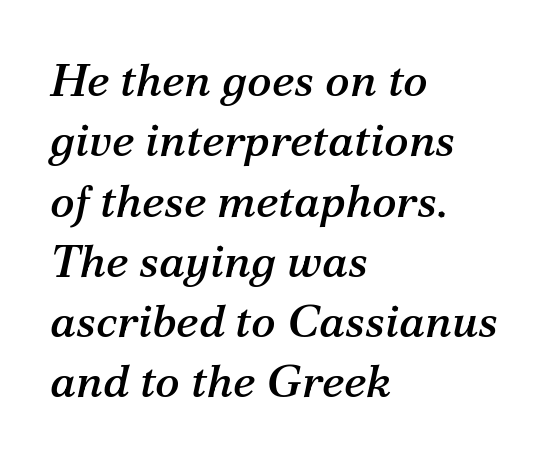
The image shows 46 px serif type, italic (leaning right); set left-aligned, normal line spacing (1.31x), normal letter spacing, not underlined; medium stroke contrast and a medium x-height.
